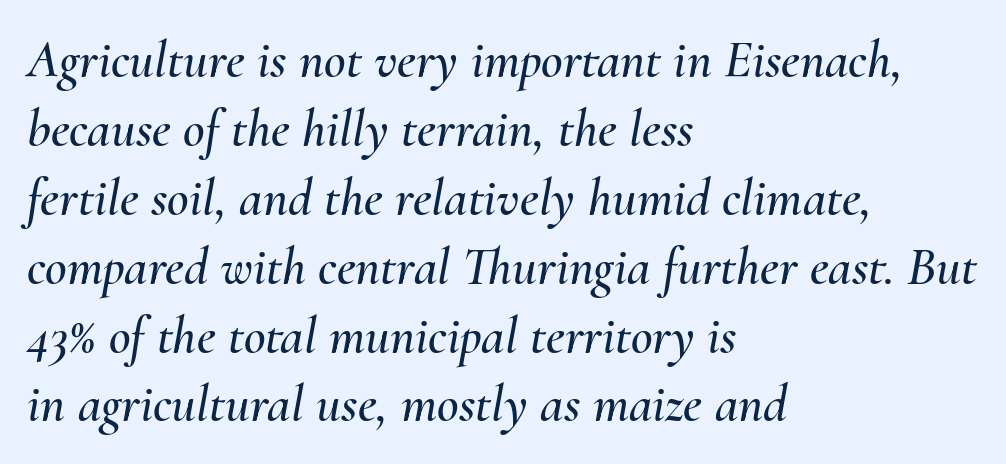
Regarding leading, the lines here are spaced in the standard way. The lines are quadded left. The passage shown leans; its letterforms are oblique. The letterforms sit shoulder to shoulder at normal distance. The specimen omits any rule beneath the text block's lines.
